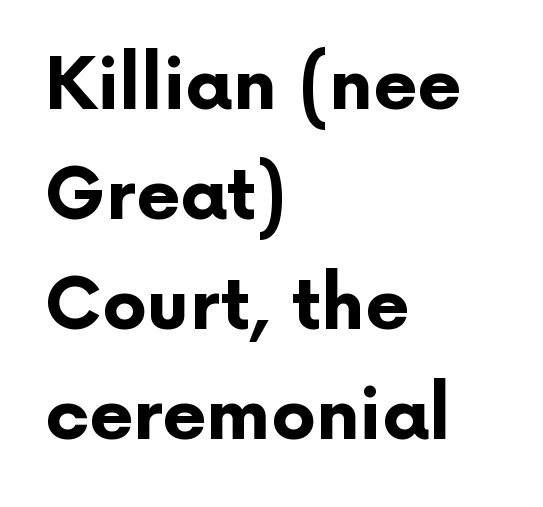
The image shows 71 px bold sans-serif type, upright; set left-aligned, normal line spacing (1.55x), normal letter spacing, not underlined; low stroke contrast and a medium x-height.
